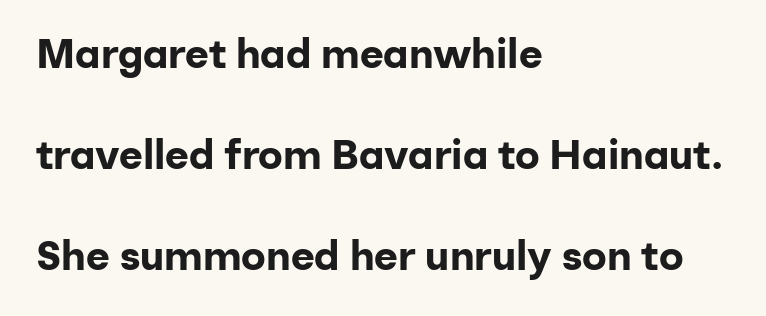
{"serif": "no", "italic": "no", "bold": "yes", "weight": "bold", "width": "normal", "stroke_contrast": "low", "x_height": "medium", "monospaced": "no", "underline": "no", "align": "left", "line_spacing": "loose", "line_spacing_ratio": 2.46, "letter_spacing": "normal", "letter_spacing_em": 0.0, "glyph_px": 41}
